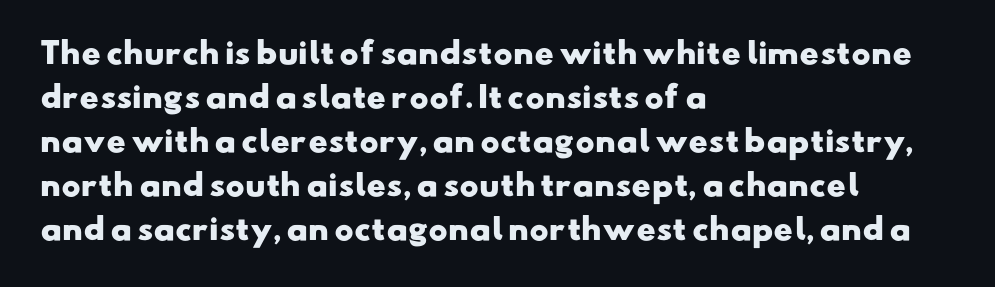
Q: Is the text bold? A: Yes.
Q: Is the typeface a serif or a sans-serif typeface? A: Sans-serif.
Q: Is the text underlined? A: No.
Q: How is the paragraph aligned? A: Left-aligned.
Q: Is the spacing between letters normal or unusually wide? A: Normal.
Q: Is the spacing between lines tight, normal or loose? A: Normal.
Q: Width (condensed, normal, or wide)? A: Wide.
Q: Stroke contrast? A: Low.
Q: x-height? A: Small.
Q: Monospaced? A: No.
